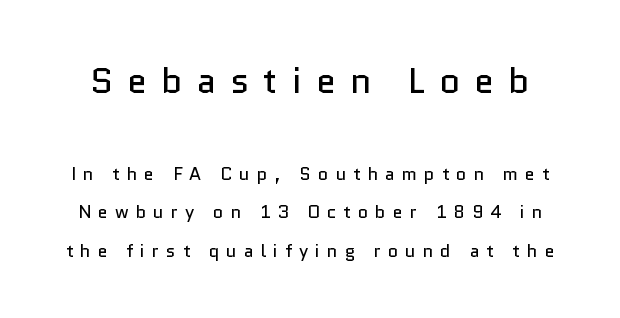
The image shows 36 px regular-weight sans-serif type, upright; set loose line spacing (2.14x), unusually wide letter spacing (+0.39 em), not underlined; the first (top) block is 2.0x larger; low stroke contrast and a medium x-height.
